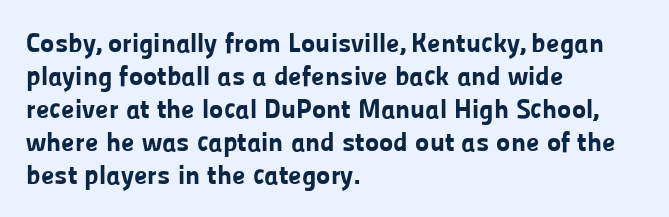
{"italic": "no", "bold": "yes", "underline": "no", "align": "left", "line_spacing_ratio": 1.22, "letter_spacing": "normal", "letter_spacing_em": 0.0, "glyph_px": 27}
